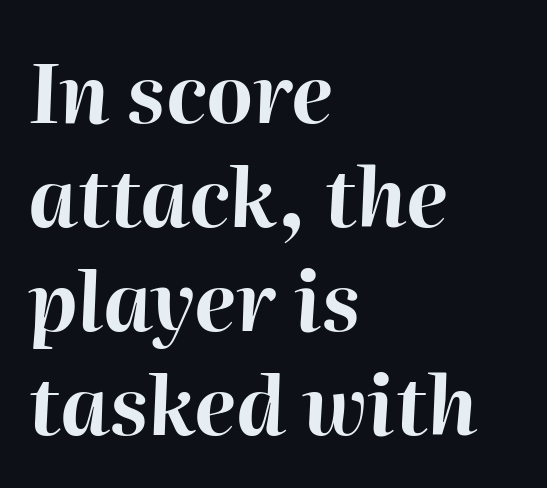
Alignment: flush left. Yep, that's italic — everything's leaning. These lines are rendered in a variable-pitch font. Only glyphs here, with clear space below each row. Compared with typical paragraphs, the rows here are spaced about the same.
